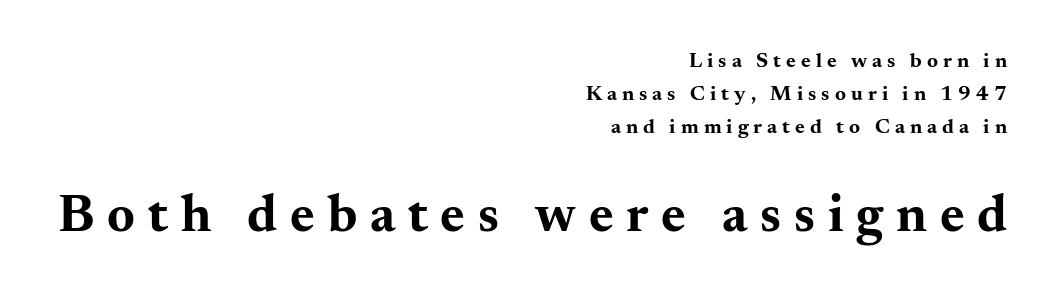
Q: Is the text bold? A: Yes.
Q: Is the text italic (slanted)? A: No, it is upright.
Q: Is the typeface a serif or a sans-serif typeface? A: Serif.
Q: Is the text underlined? A: No.
Q: How is the paragraph aligned? A: Right-aligned.
Q: Is the spacing between letters normal or unusually wide? A: Unusually wide.
Q: Is the spacing between lines tight, normal or loose? A: Normal.
Q: Which block of text is set in a larger size, the first (top) or the second (bottom)? A: The second (bottom) one.
Q: Width (condensed, normal, or wide)? A: Wide.
Q: Stroke contrast? A: Medium.
Q: x-height? A: Small.
Q: Monospaced? A: No.
